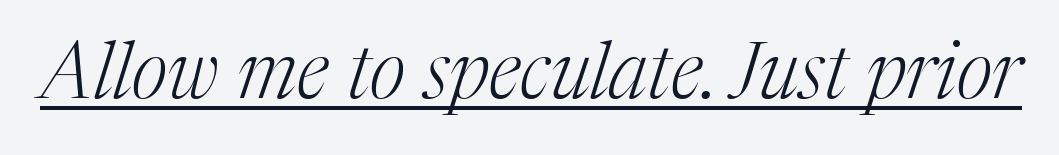
{"serif": "yes", "italic": "yes", "lean": "right", "slant_degrees": 17, "bold": "no", "weight": "light", "width": "normal", "stroke_contrast": "medium", "x_height": "medium", "monospaced": "no", "underline": "yes", "letter_spacing": "normal", "letter_spacing_em": 0.0, "glyph_px": 78}
